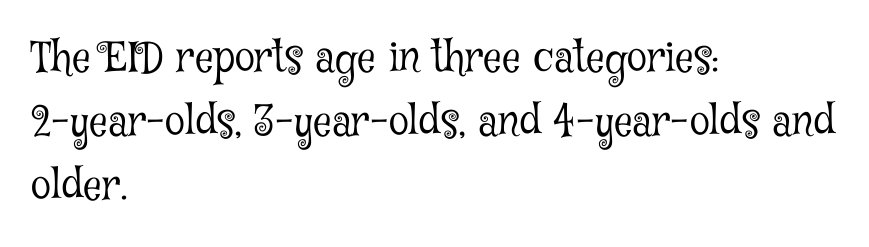
The image shows 41 px light, condensed serif type, upright; set left-aligned, normal line spacing (1.56x), normal letter spacing, not underlined; low stroke contrast and a medium x-height.
